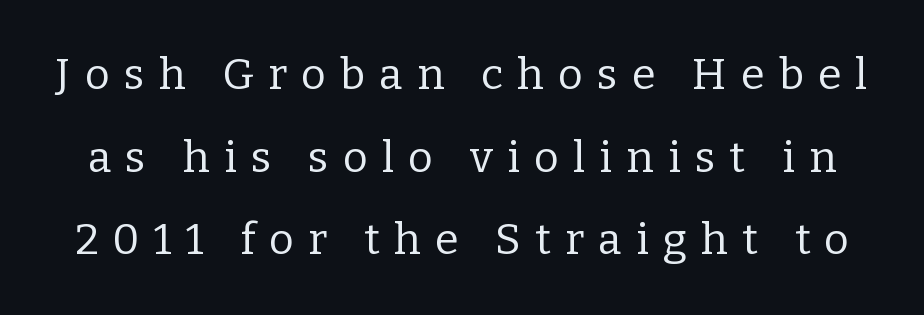
{"serif": "yes", "italic": "no", "bold": "no", "weight": "regular", "width": "normal", "stroke_contrast": "low", "x_height": "medium", "monospaced": "no", "underline": "no", "line_spacing": "loose", "line_spacing_ratio": 1.92, "letter_spacing": "wide", "letter_spacing_em": 0.33, "glyph_px": 43}
